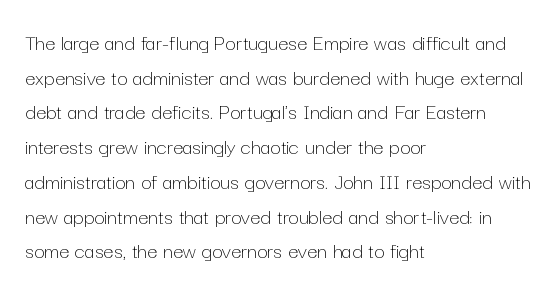
Vertical strokes here are truly vertical. Is the block centered? No — it sits flush against the left margin. Standard letterfit; no display-style spreading of the glyphs. This is not heavy type; no bold has been used.
